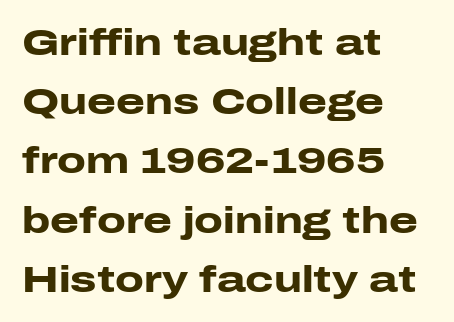
The horizontal fit of the characters is conventional and even. Typesetter's note: full bold, strokes at maximum text heaviness. Regarding leading, the lines here are spaced in the standard way. The face used here is proportionally spaced, like ordinary book or web type. Is this a sans? Yes — the strokes have no serifs. The lines in this sample share a left origin and differ only in where they stop.
